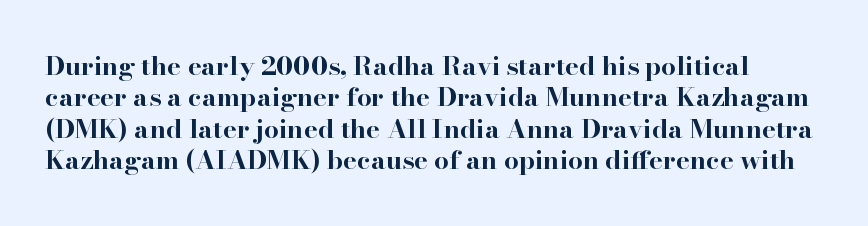
Underlining? Definitely not there. Italic: no, the glyphs are upright roman. Is the type bold? Yes — the strokes are clearly thick and heavy. You could call the tracking neutral — neither tight nor loose.
